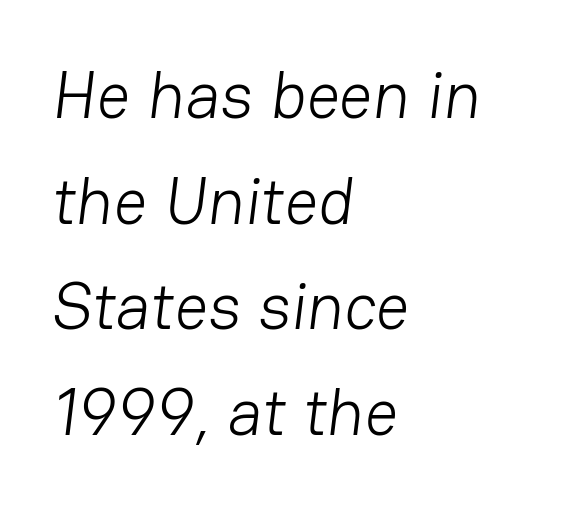
{"serif": "no", "bold": "no", "weight": "light", "width": "normal", "stroke_contrast": "low", "x_height": "medium", "monospaced": "no", "underline": "no", "align": "left", "line_spacing": "normal", "line_spacing_ratio": 1.6, "letter_spacing": "normal", "letter_spacing_em": 0.0, "glyph_px": 66}
